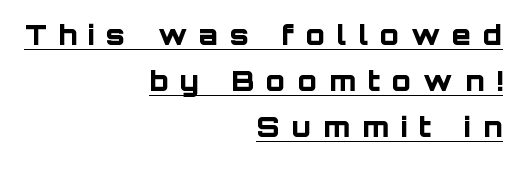
{"serif": "no", "italic": "no", "bold": "yes", "weight": "bold", "width": "normal", "stroke_contrast": "low", "x_height": "large", "monospaced": "no", "underline": "yes", "align": "right", "line_spacing": "normal", "line_spacing_ratio": 1.65, "letter_spacing": "wide", "letter_spacing_em": 0.42, "glyph_px": 28}
